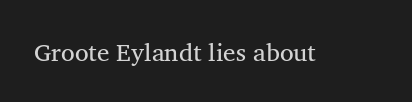
The image shows 25 px text type, upright; set normal letter spacing, not underlined.
